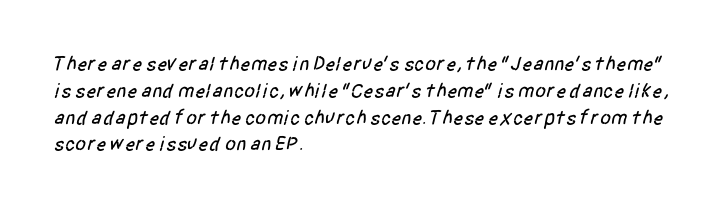
{"underline": "no", "align": "left", "line_spacing": "normal", "line_spacing_ratio": 1.34, "letter_spacing": "normal", "letter_spacing_em": 0.0, "glyph_px": 20}
